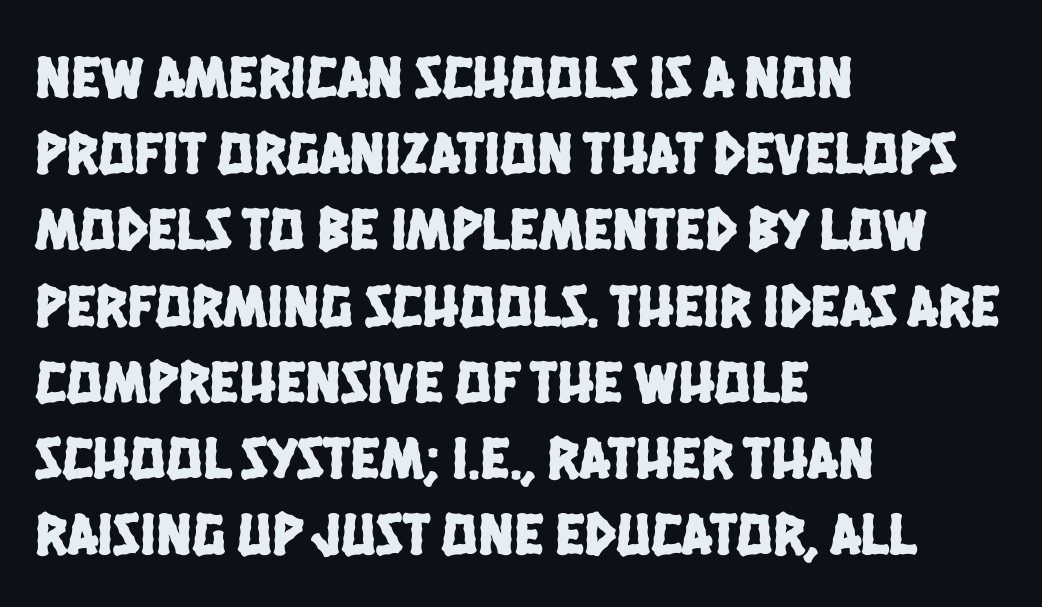
Any mark beneath the type? The region is blank. One glance says typical: line gaps are just what's usual. Note the varied advance widths — an 'i' is clearly narrower than an 'm'. Examine the stroke ends and you'll find no serifs.
